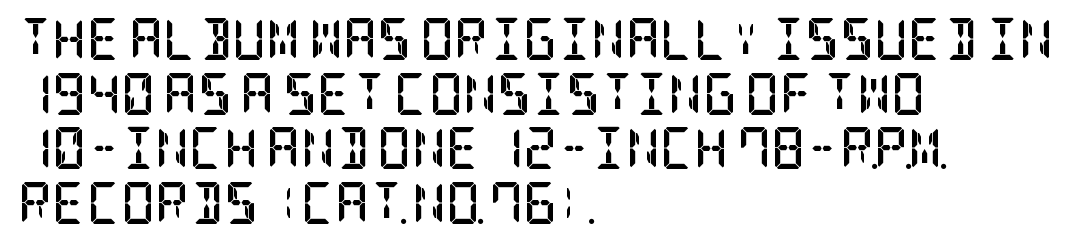
The area under the type is left untouched. Alignment: flush left. This sample uses a serif face. Is there any slant? The stems are plumb. Inter-character spacing is left at the font's built-in metrics.
